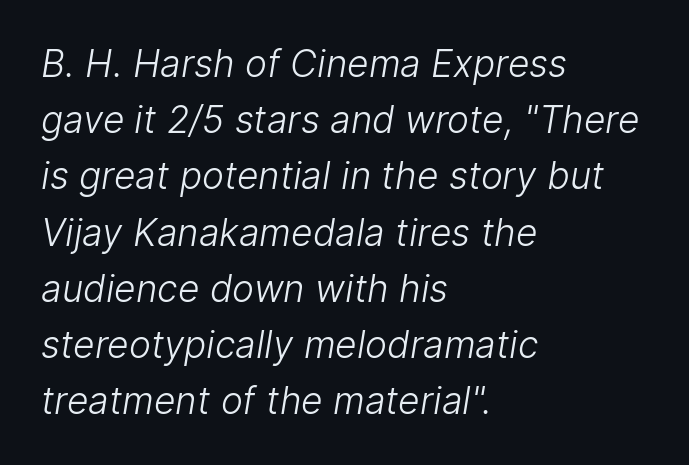
{"serif": "no", "bold": "no", "weight": "light", "width": "normal", "stroke_contrast": "low", "x_height": "medium", "monospaced": "no", "underline": "no", "align": "left", "line_spacing": "normal", "line_spacing_ratio": 1.52, "letter_spacing": "normal", "letter_spacing_em": 0.0, "glyph_px": 37}
